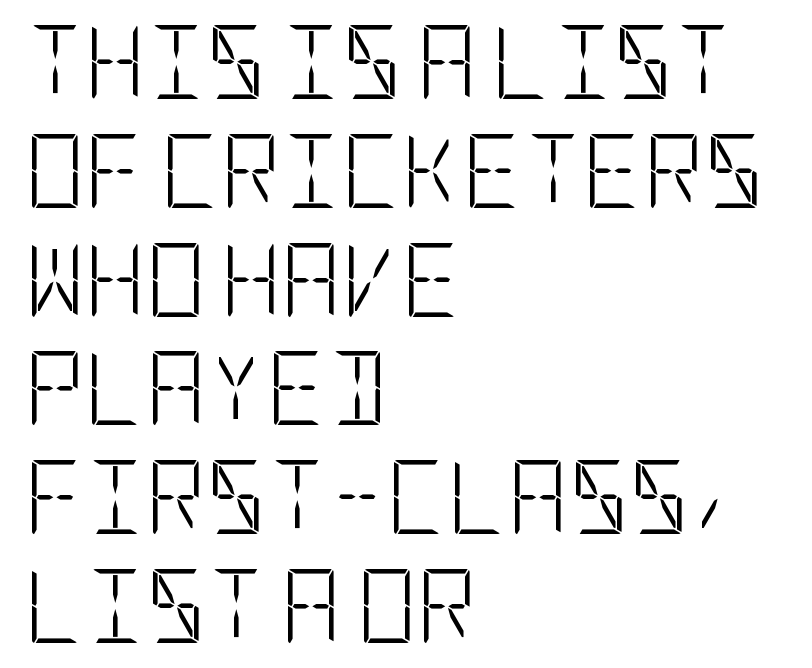
Q: Is the text bold? A: No.
Q: Is the text italic (slanted)? A: No, it is upright.
Q: Is the typeface a serif or a sans-serif typeface? A: Sans-serif.
Q: Is the text underlined? A: No.
Q: How is the paragraph aligned? A: Left-aligned.
Q: Is the spacing between letters normal or unusually wide? A: Normal.
Q: Is the spacing between lines tight, normal or loose? A: Normal.
Q: Width (condensed, normal, or wide)? A: Condensed.
Q: Stroke contrast? A: Low.
Q: x-height? A: Large.
